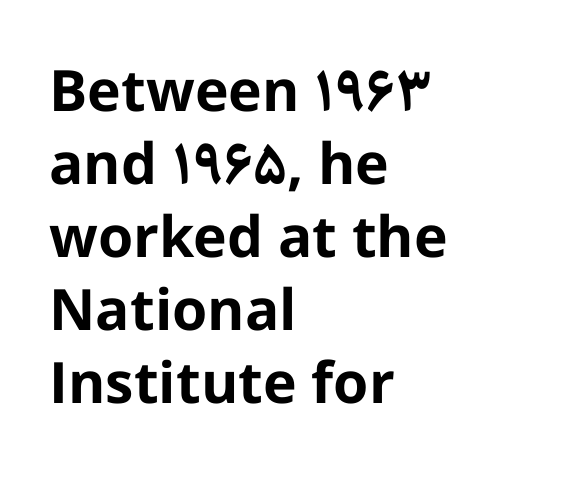
{"serif": "no", "italic": "no", "bold": "yes", "weight": "bold", "width": "normal", "stroke_contrast": "low", "x_height": "medium", "monospaced": "no", "underline": "no", "align": "left", "line_spacing": "normal", "line_spacing_ratio": 1.28, "letter_spacing": "normal", "letter_spacing_em": 0.0, "glyph_px": 57}
